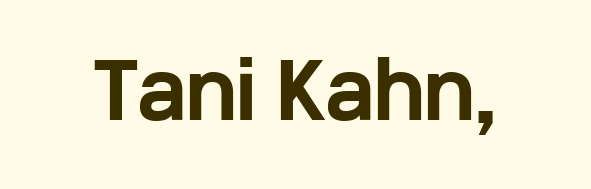
{"serif": "no", "italic": "no", "bold": "yes", "weight": "bold", "width": "wide", "stroke_contrast": "low", "x_height": "medium", "monospaced": "no", "underline": "no", "letter_spacing": "normal", "letter_spacing_em": 0.0, "glyph_px": 75}
